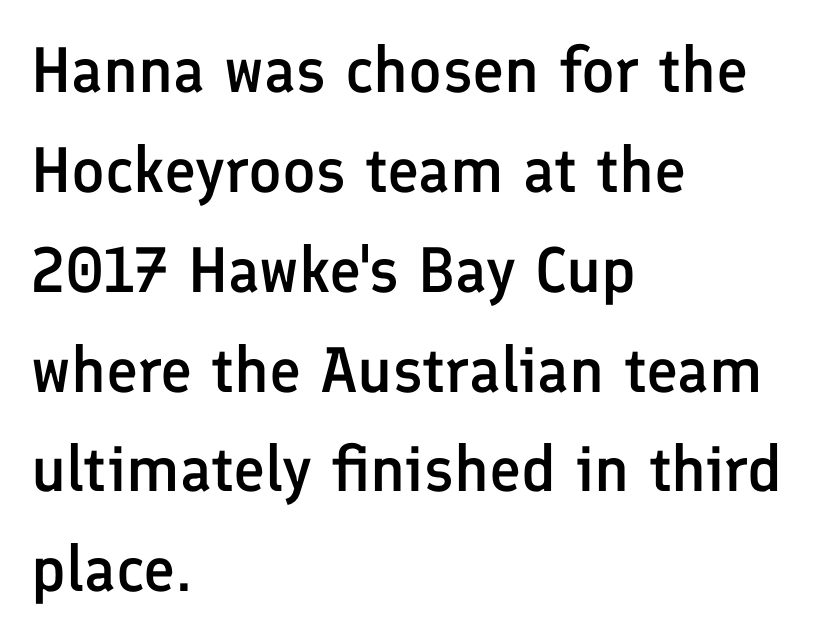
These lines are rendered in a variable-pitch font. You can tell from the bare stems that sans-serif type was used. Firm but not heavy-handed strokes: this text is semibold. Just letters on the line, the space beneath them empty. Reading down the column, the eye jumps a familiar distance to each next line. Look at the tracking — it's just the regular setting, nothing added.
